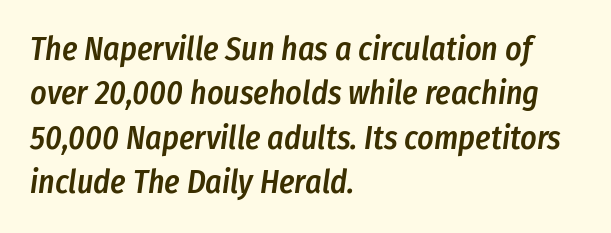
Q: Is the text bold? A: Semi-bold.
Q: Is the text italic (slanted)? A: Yes, it leans right by about 8 degrees.
Q: Is the text underlined? A: No.
Q: How is the paragraph aligned? A: Left-aligned.
Q: Is the spacing between letters normal or unusually wide? A: Normal.
Q: Is the spacing between lines tight, normal or loose? A: Normal.
Q: Width (condensed, normal, or wide)? A: Condensed.
Q: Stroke contrast? A: Low.
Q: x-height? A: Medium.
Q: Monospaced? A: No.
